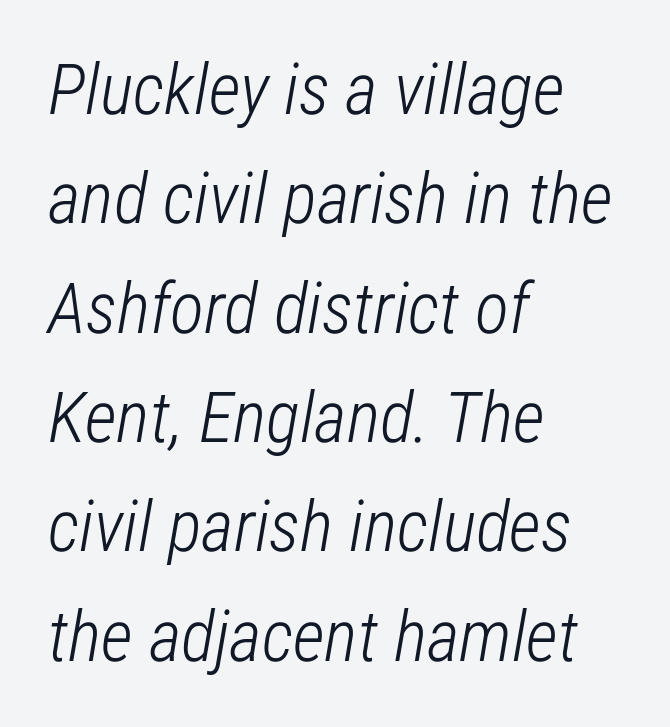
The image shows 71 px light, condensed type, italic (leaning right); set left-aligned, normal line spacing (1.54x), normal letter spacing, not underlined; low stroke contrast and a medium x-height.
